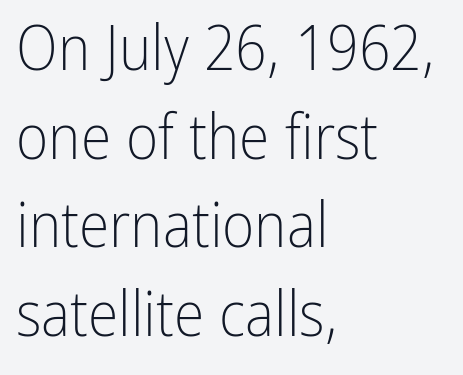
Q: Is the text bold? A: No.
Q: Is the text italic (slanted)? A: No, it is upright.
Q: Is the typeface a serif or a sans-serif typeface? A: Sans-serif.
Q: Is the text underlined? A: No.
Q: How is the paragraph aligned? A: Left-aligned.
Q: Is the spacing between letters normal or unusually wide? A: Normal.
Q: Is the spacing between lines tight, normal or loose? A: Normal.
Q: Width (condensed, normal, or wide)? A: Condensed.
Q: Stroke contrast? A: Low.
Q: x-height? A: Medium.
Q: Monospaced? A: No.
